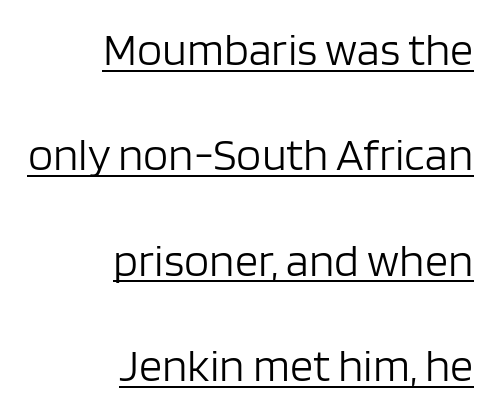
The typesetting does not lean heavy: it is not bold. The setting favours the right margin, as signatures and pull-quotes sometimes do. This block would shrink considerably if given ordinary leading; it's expanded now. Looks like someone drew a line under every word here. Spacing verdict: proportional, widths tailored to each character.
